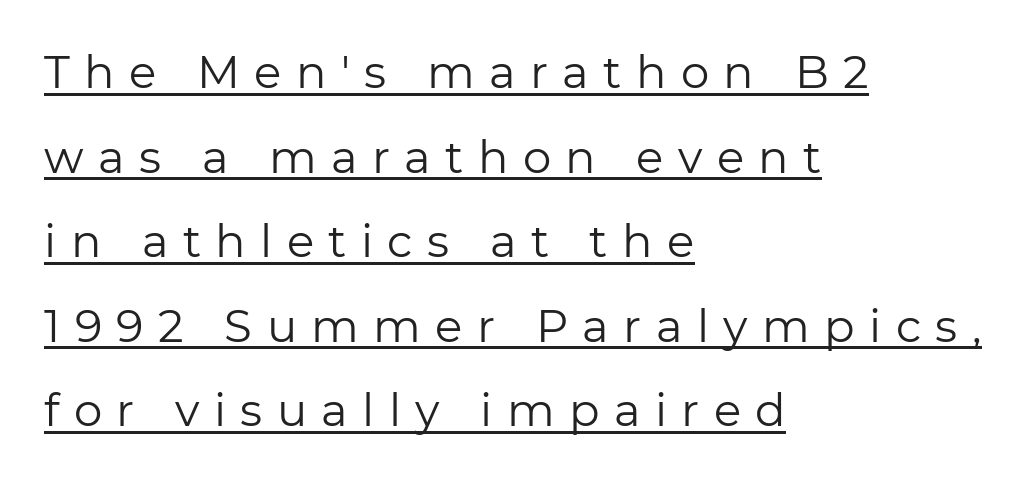
{"serif": "no", "italic": "no", "bold": "no", "weight": "regular", "width": "normal", "stroke_contrast": "low", "x_height": "medium", "monospaced": "no", "underline": "yes", "align": "left", "line_spacing_ratio": 1.88, "letter_spacing": "wide", "letter_spacing_em": 0.32, "glyph_px": 45}
